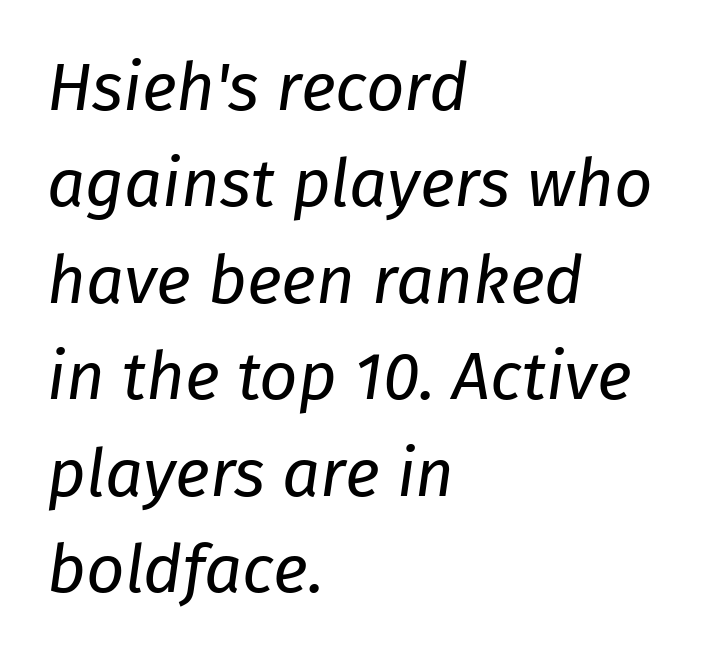
The image shows 67 px regular-weight type, italic (leaning right); set left-aligned, normal line spacing (1.44x), normal letter spacing, not underlined; low stroke contrast and a medium x-height.
